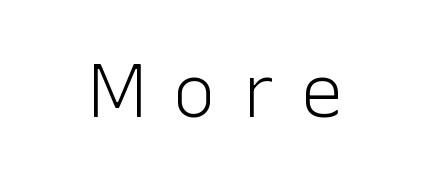
Q: Is the text bold? A: No.
Q: Is the text italic (slanted)? A: No, it is upright.
Q: Is the typeface a serif or a sans-serif typeface? A: Sans-serif.
Q: Is the text underlined? A: No.
Q: Is the spacing between letters normal or unusually wide? A: Unusually wide.
Q: Width (condensed, normal, or wide)? A: Normal.
Q: Stroke contrast? A: Low.
Q: x-height? A: Medium.
Q: Monospaced? A: No.
